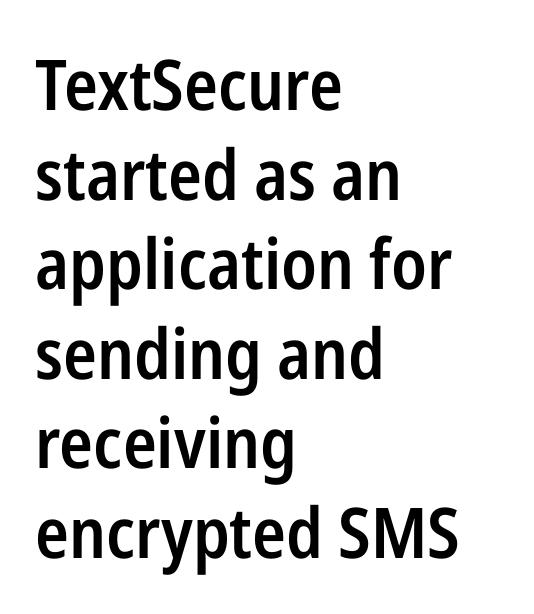
The passage shown has conventional tracking throughout. The face used here is proportionally spaced, like ordinary book or web type. A student would call this left alignment; a typographer would say flush left, rag right. A typesetter would call this leading conventional body-copy spacing. Are there feet on the stems? There aren't — it's a sans.
